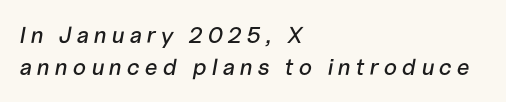
The image shows 23 px text type, italic (leaning right); set left-aligned, normal line spacing (1.38x), unusually wide letter spacing (+0.21 em), not underlined.
